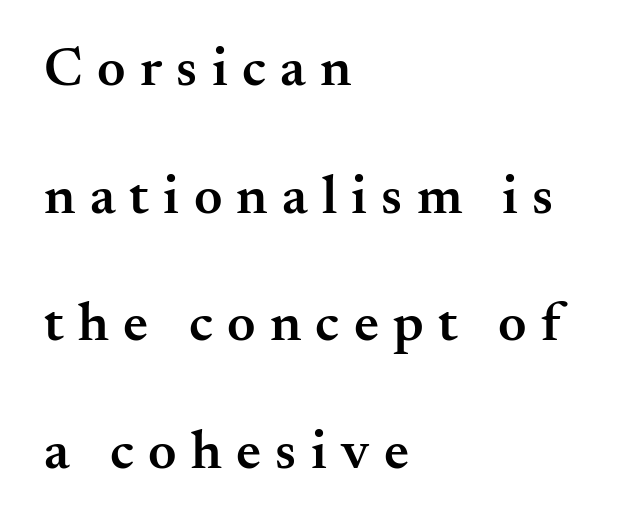
Q: Is the text bold? A: Semi-bold.
Q: Is the text italic (slanted)? A: No, it is upright.
Q: Is the typeface a serif or a sans-serif typeface? A: Serif.
Q: Is the text underlined? A: No.
Q: How is the paragraph aligned? A: Left-aligned.
Q: Is the spacing between letters normal or unusually wide? A: Unusually wide.
Q: Is the spacing between lines tight, normal or loose? A: Loose.
Q: Width (condensed, normal, or wide)? A: Normal.
Q: Stroke contrast? A: Medium.
Q: x-height? A: Small.
Q: Monospaced? A: No.
